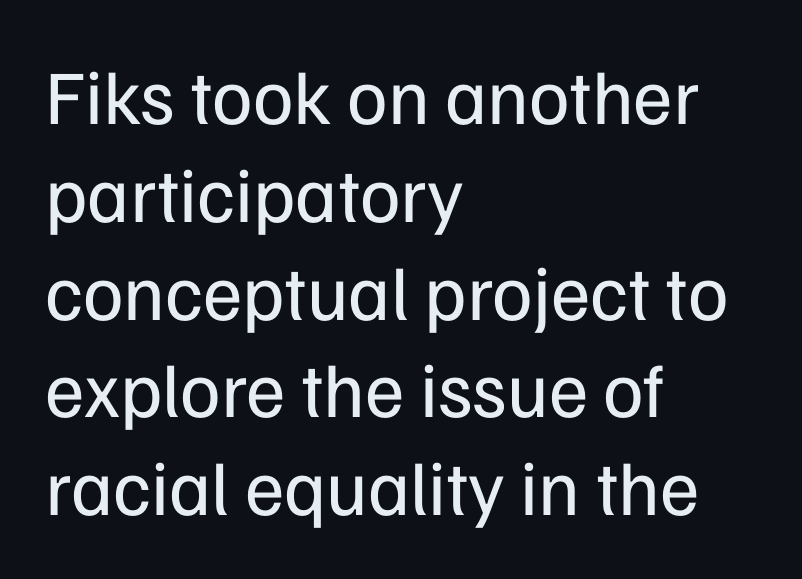
Q: Is the text bold? A: No.
Q: Is the text italic (slanted)? A: No, it is upright.
Q: Is the typeface a serif or a sans-serif typeface? A: Sans-serif.
Q: Is the text underlined? A: No.
Q: How is the paragraph aligned? A: Left-aligned.
Q: Is the spacing between letters normal or unusually wide? A: Normal.
Q: Is the spacing between lines tight, normal or loose? A: Normal.
Q: Width (condensed, normal, or wide)? A: Normal.
Q: Stroke contrast? A: Low.
Q: x-height? A: Medium.
Q: Monospaced? A: No.
